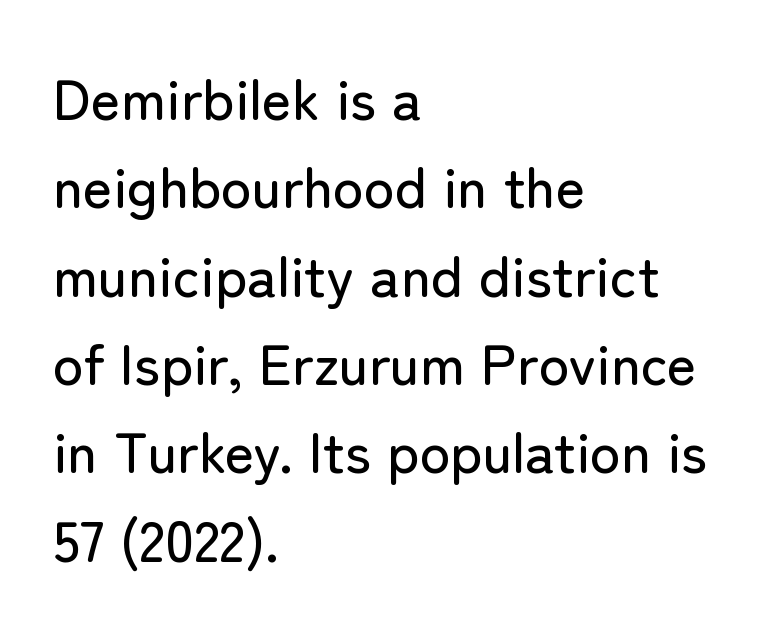
Evenly set lines give the paragraph a standard silhouette. The words here are not underlined. Serifs: no, the terminals of the letterforms are clean. The lines are quadded left.
